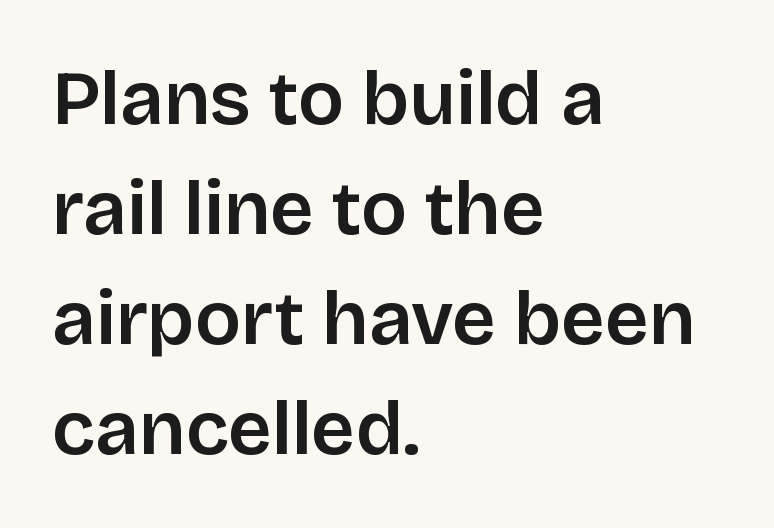
Horizontally, the lines are justified to the leading edge only. The face used here is a sans, in the tradition of grotesques and geometrics. Interline gaps are of average width in this sample. No italicization has been applied; the sample stays upright.
